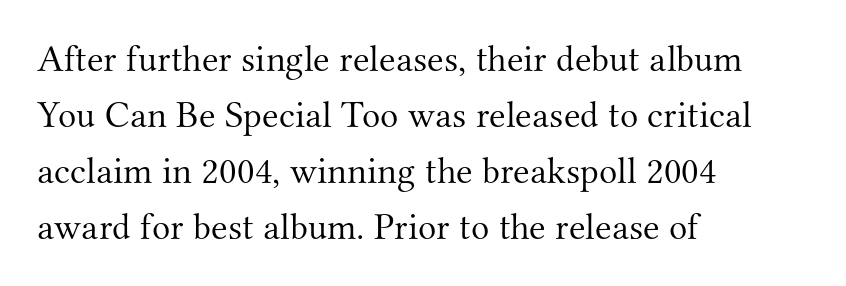
Q: Is the text bold? A: No.
Q: Is the text italic (slanted)? A: No, it is upright.
Q: Is the typeface a serif or a sans-serif typeface? A: Serif.
Q: Is the text underlined? A: No.
Q: How is the paragraph aligned? A: Left-aligned.
Q: Is the spacing between letters normal or unusually wide? A: Normal.
Q: Is the spacing between lines tight, normal or loose? A: Normal.
Q: Width (condensed, normal, or wide)? A: Normal.
Q: Stroke contrast? A: Medium.
Q: x-height? A: Small.
Q: Monospaced? A: No.
